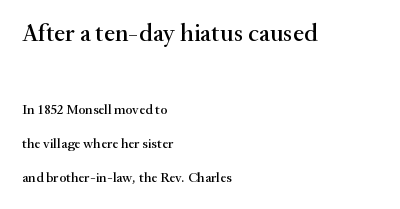
The image shows 25 px text type, upright; set left-aligned, loose line spacing (2.44x), normal letter spacing, not underlined; the first (top) block is 1.79x larger.
